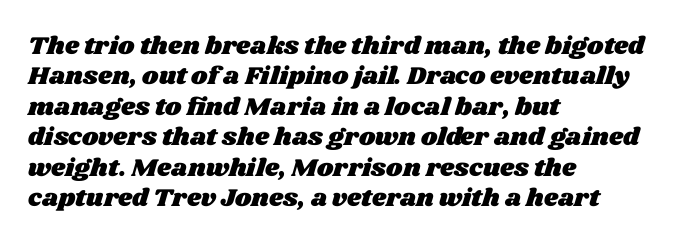
Q: Is the text underlined? A: No.
Q: How is the paragraph aligned? A: Left-aligned.
Q: Is the spacing between letters normal or unusually wide? A: Normal.
